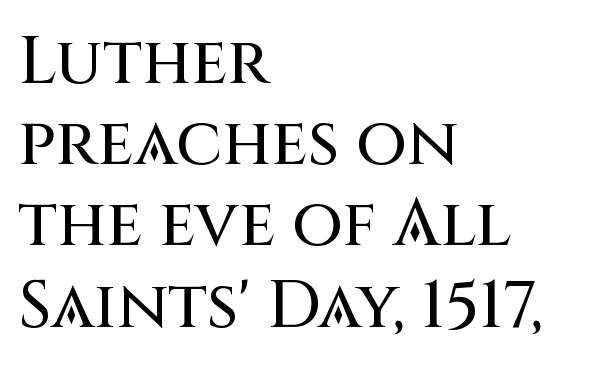
Q: Is the text italic (slanted)? A: No, it is upright.
Q: Is the typeface a serif or a sans-serif typeface? A: Sans-serif.
Q: Is the text underlined? A: No.
Q: How is the paragraph aligned? A: Left-aligned.
Q: Is the spacing between letters normal or unusually wide? A: Normal.
Q: Width (condensed, normal, or wide)? A: Normal.
Q: Stroke contrast? A: Medium.
Q: x-height? A: Large.
Q: Monospaced? A: No.
